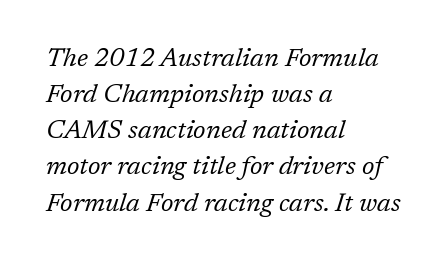
Every row of glyphs begins at an identical x-position on the left. A typesetter would call this leading conventional body-copy spacing. These lines keep a tight, regular rhythm from letter to letter. Caption: face not bold, strokes unweighted.
